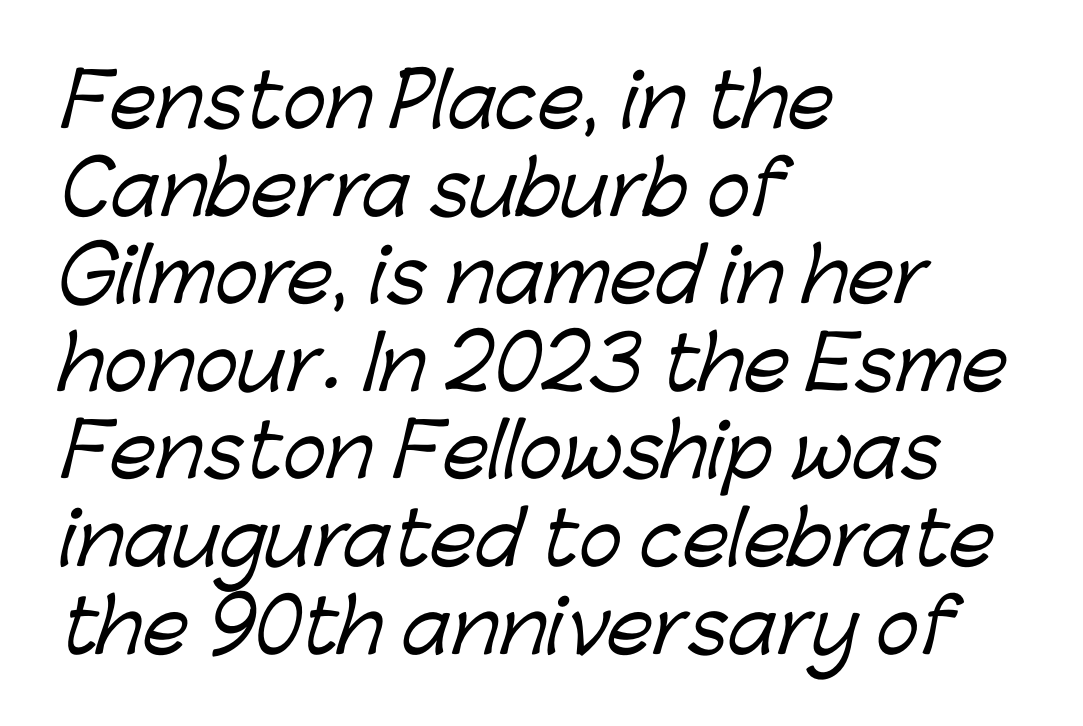
The image shows 73 px sans-serif type; set left-aligned, line spacing 1.2x, normal letter spacing, not underlined; low stroke contrast and a medium x-height.
